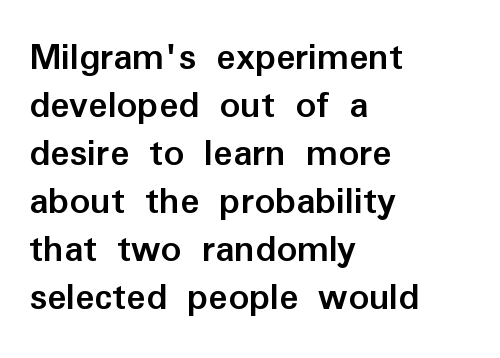
{"serif": "no", "italic": "no", "bold": "yes", "weight": "semibold", "width": "normal", "stroke_contrast": "low", "x_height": "medium", "monospaced": "no", "underline": "no", "align": "left", "line_spacing_ratio": 1.2, "letter_spacing": "normal", "letter_spacing_em": 0.0, "glyph_px": 40}
